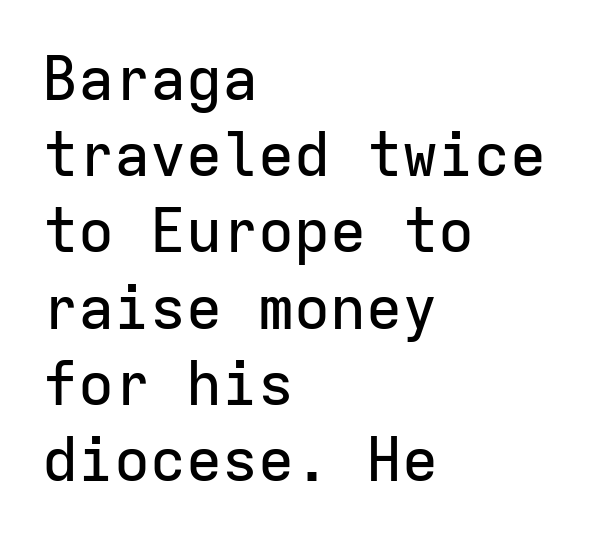
The image shows 60 px sans-serif type, upright, monospaced; set left-aligned, normal line spacing (1.27x), normal letter spacing, not underlined; low stroke contrast and a medium x-height.
